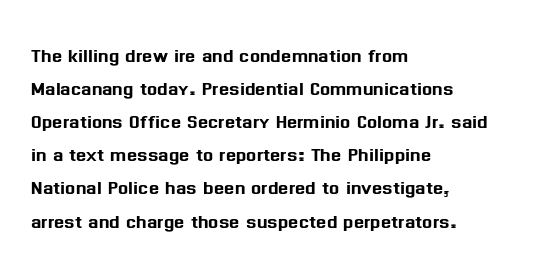
The image shows 24 px text type, upright; set left-aligned, normal line spacing (1.38x), normal letter spacing, not underlined.
